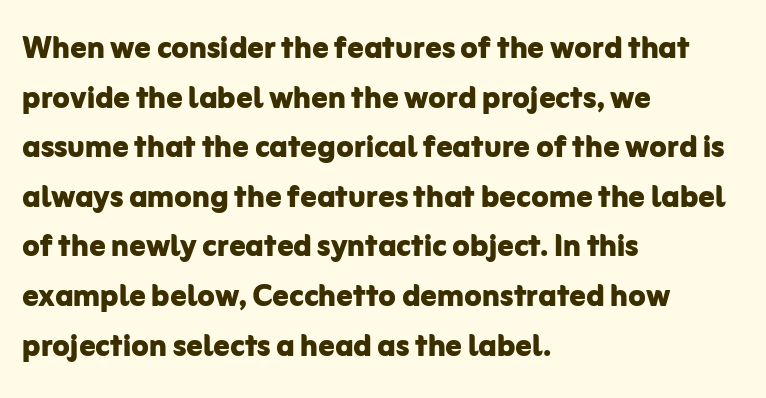
Notice how thick the strokes are: this is what a full bold looks like. Casual observation: everything's shoved over to the left. Character widths vary here, with narrow letters taking less room than wide ones. Plain, unruled lines of type. The axis of the letterforms is exactly vertical.
